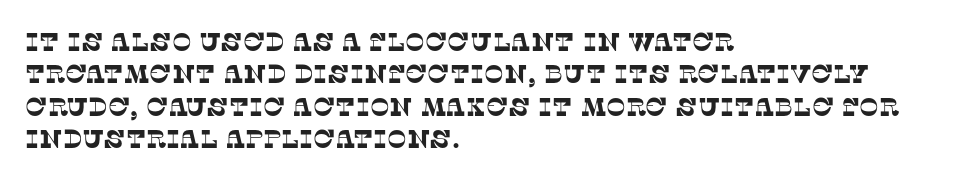
{"underline": "no", "align": "left", "line_spacing": "normal", "line_spacing_ratio": 1.25, "letter_spacing": "normal", "letter_spacing_em": 0.0, "glyph_px": 26}
